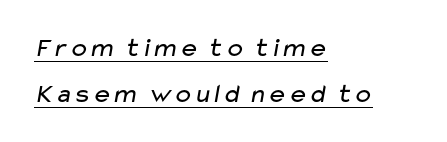
{"bold": "no", "underline": "yes", "align": "left", "line_spacing": "normal", "line_spacing_ratio": 1.7, "letter_spacing": "normal", "letter_spacing_em": 0.0, "glyph_px": 27}
